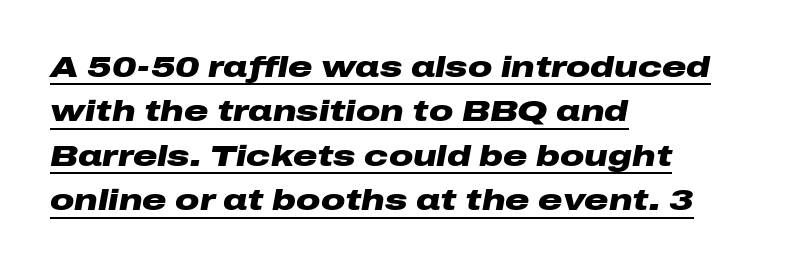
{"italic": "yes", "lean": "right", "slant_degrees": 10, "bold": "yes", "weight": "heavy", "width": "wide", "stroke_contrast": "low", "x_height": "medium", "monospaced": "no", "underline": "yes", "align": "left", "line_spacing": "normal", "line_spacing_ratio": 1.48, "letter_spacing": "normal", "letter_spacing_em": 0.0, "glyph_px": 30}
